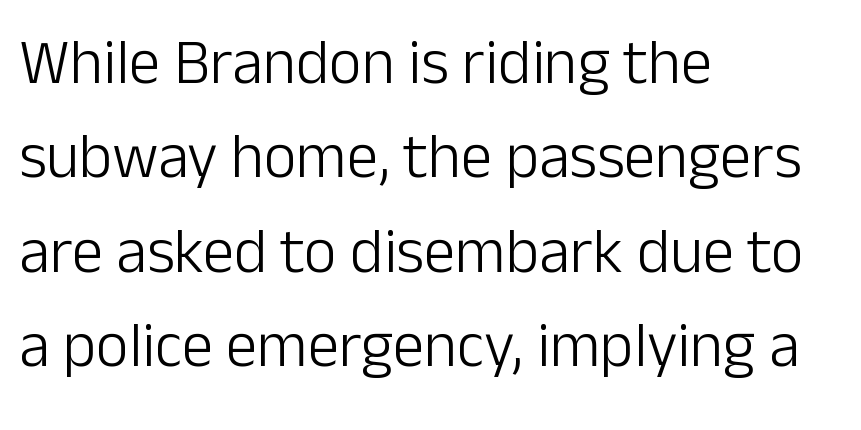
Has an underline been added? It has not. Caption: standard tracking, unaltered. The type family on display is of the sans-serif kind. If you drew a line through each stem, it would be perfectly vertical.
